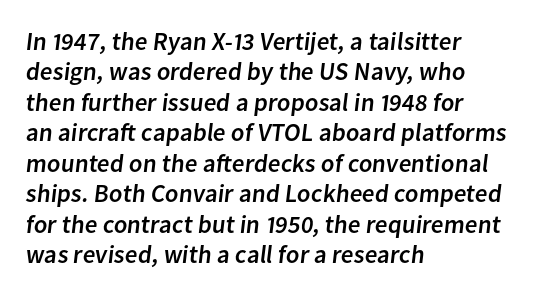
{"underline": "no", "align": "left", "line_spacing_ratio": 1.22, "letter_spacing": "normal", "letter_spacing_em": 0.0, "glyph_px": 25}
